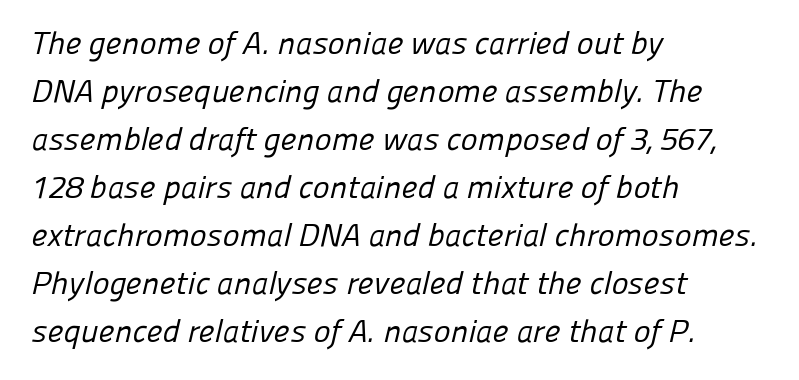
The image shows 32 px regular-weight sans-serif type; set left-aligned, normal line spacing (1.5x), normal letter spacing, not underlined; low stroke contrast and a medium x-height.
